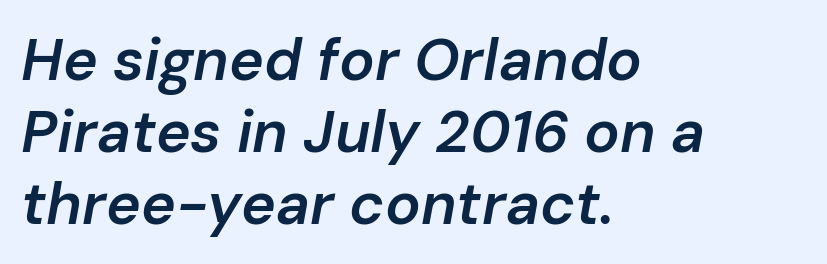
Q: Is the text bold? A: Semi-bold.
Q: Is the text italic (slanted)? A: Yes, it leans right by about 10 degrees.
Q: Is the text underlined? A: No.
Q: How is the paragraph aligned? A: Left-aligned.
Q: Is the spacing between letters normal or unusually wide? A: Normal.
Q: Width (condensed, normal, or wide)? A: Normal.
Q: Stroke contrast? A: Low.
Q: x-height? A: Medium.
Q: Monospaced? A: No.
